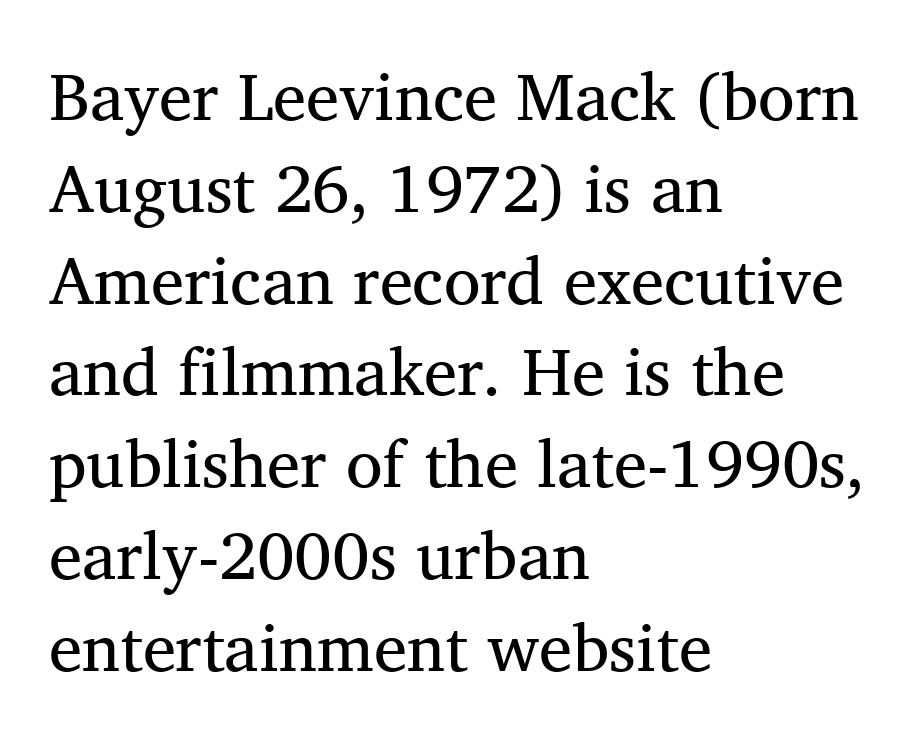
Q: Is the text bold? A: No.
Q: Is the typeface a serif or a sans-serif typeface? A: Serif.
Q: Is the text underlined? A: No.
Q: How is the paragraph aligned? A: Left-aligned.
Q: Is the spacing between letters normal or unusually wide? A: Normal.
Q: Is the spacing between lines tight, normal or loose? A: Normal.
Q: Width (condensed, normal, or wide)? A: Normal.
Q: Stroke contrast? A: Medium.
Q: x-height? A: Medium.
Q: Monospaced? A: No.
